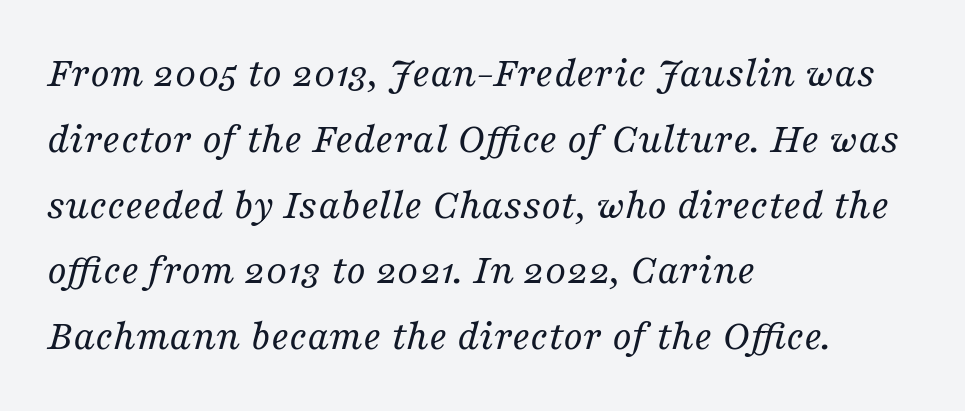
Between one letter and the next there's only the usual sliver of space. Regular leading. A typesetter would call this proportional, since set widths differ per character. A student would call this left alignment; a typographer would say flush left, rag right. This rendering employs a face with finishing strokes, i.e., a serif.
